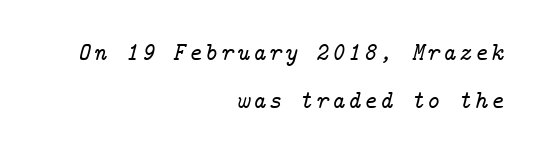
The image shows 25 px text type, italic (leaning right); set right-aligned, loose line spacing (1.94x), not underlined.
